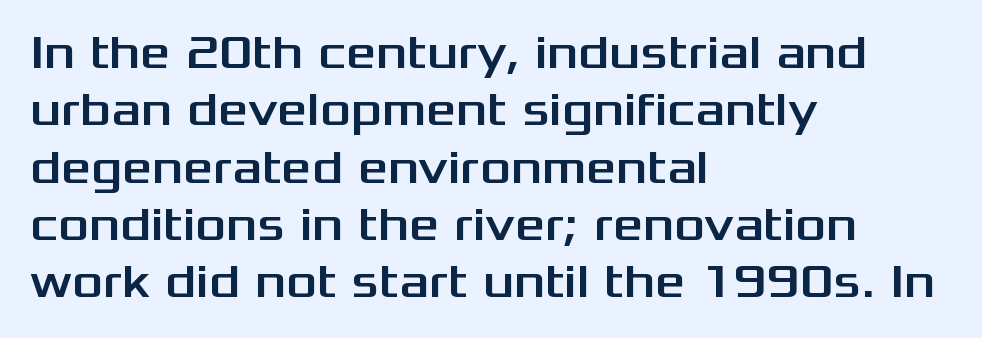
{"serif": "no", "italic": "no", "width": "wide", "stroke_contrast": "medium", "x_height": "medium", "monospaced": "no", "underline": "no", "align": "left", "line_spacing_ratio": 1.22, "letter_spacing": "normal", "letter_spacing_em": 0.0, "glyph_px": 47}
